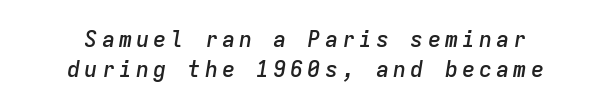
If you folded the block vertically in half, each line would mirror itself in length. Stroke thickness is moderately raised; the sample reads as semibold. Words float on clear page, feet unadorned. Rows of type keep a routine distance in the vertical direction. Emphasis-style slanted type is in use.
